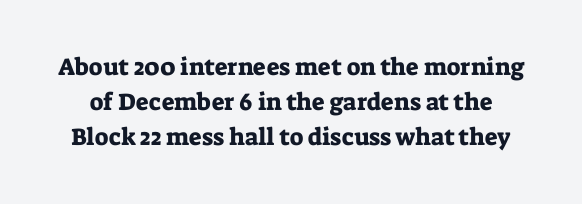
Style check: upright. The string is rendered with underlining switched off. Does extra space separate the letters? No, they use regular spacing. The line-height multiplier appears to be the usual default.
